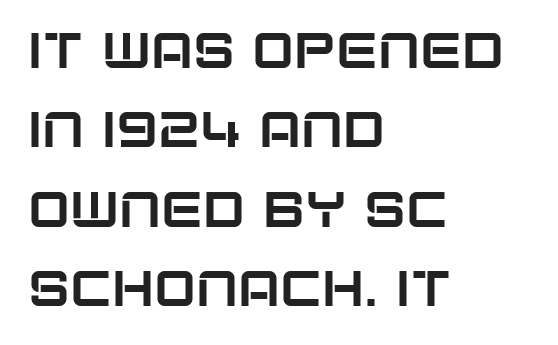
Observe the ordinary spacing: letters are neighbours, not strangers. Here the designer chose a conventional face with non-uniform glyph widths. The words here are not underlined. The rendering shows plain stroke endings on the letterforms — a sans-serif design.
